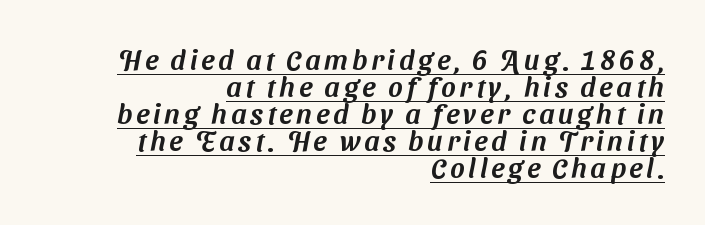
{"serif": "no", "width": "normal", "stroke_contrast": "medium", "x_height": "medium", "monospaced": "no", "underline": "yes", "align": "right", "line_spacing": "tight", "line_spacing_ratio": 0.96, "glyph_px": 28}
